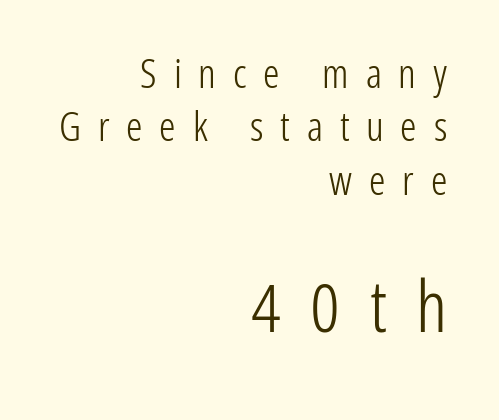
The image shows 72 px light, condensed sans-serif type, upright; set right-aligned, normal line spacing (1.3x), unusually wide letter spacing (+0.41 em), not underlined; the second (bottom) block is 1.76x larger; low stroke contrast and a medium x-height.
